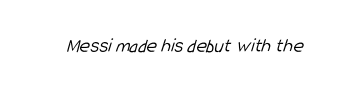
The image shows 20 px text type; set normal letter spacing, not underlined.
